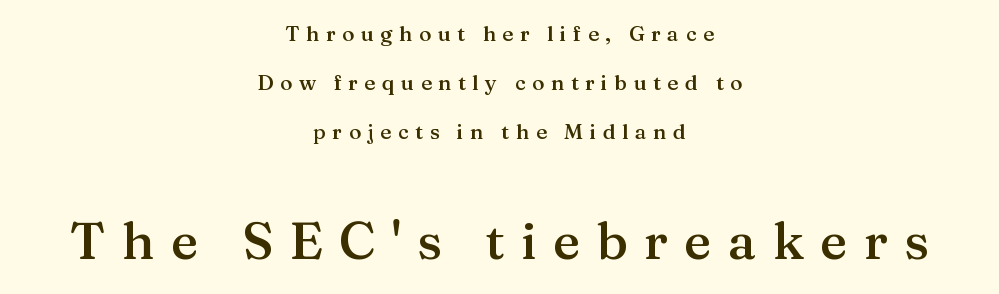
Q: Is the text bold? A: Semi-bold.
Q: Is the text italic (slanted)? A: No, it is upright.
Q: Is the typeface a serif or a sans-serif typeface? A: Serif.
Q: Is the text underlined? A: No.
Q: How is the paragraph aligned? A: Centered.
Q: Is the spacing between letters normal or unusually wide? A: Unusually wide.
Q: Is the spacing between lines tight, normal or loose? A: Loose.
Q: Which block of text is set in a larger size, the first (top) or the second (bottom)? A: The second (bottom) one.
Q: Width (condensed, normal, or wide)? A: Normal.
Q: Stroke contrast? A: Medium.
Q: x-height? A: Medium.
Q: Monospaced? A: No.
